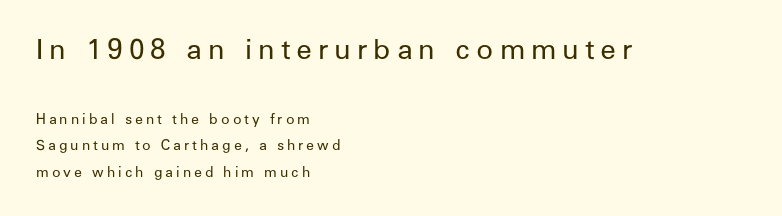
The image shows 28 px regular-weight sans-serif type, upright; set left-aligned, loose line spacing (1.9x), unusually wide letter spacing (+0.21 em), not underlined; the first (top) block is 2.0x larger; low stroke contrast and a medium x-height.
